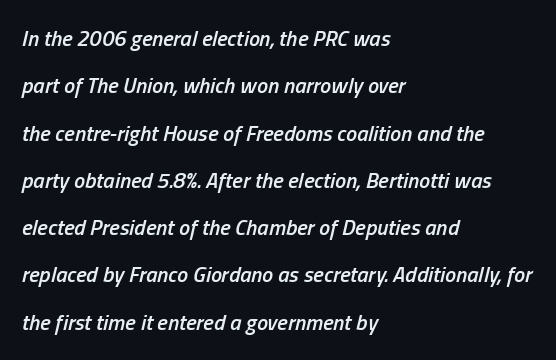
{"italic": "yes", "lean": "right", "slant_degrees": 13, "bold": "semi", "underline": "no", "align": "left", "line_spacing": "loose", "line_spacing_ratio": 2.15, "letter_spacing": "normal", "letter_spacing_em": 0.0, "glyph_px": 22}
